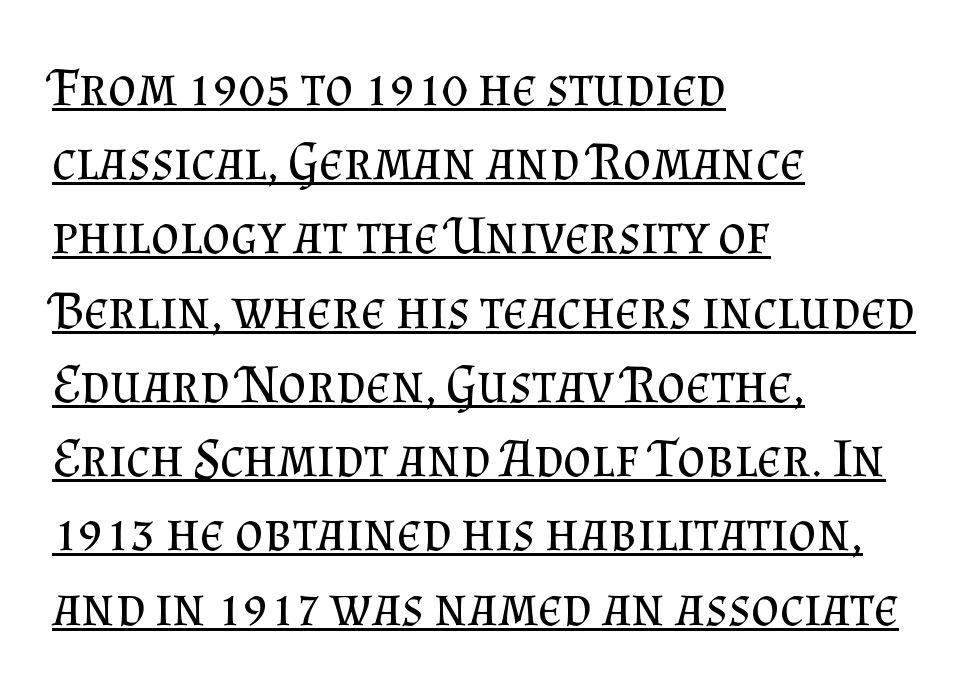
Q: Is the text bold? A: No.
Q: Is the text italic (slanted)? A: No, it is upright.
Q: Is the typeface a serif or a sans-serif typeface? A: Serif.
Q: Is the text underlined? A: Yes.
Q: How is the paragraph aligned? A: Left-aligned.
Q: Is the spacing between letters normal or unusually wide? A: Normal.
Q: Is the spacing between lines tight, normal or loose? A: Normal.
Q: Width (condensed, normal, or wide)? A: Normal.
Q: Stroke contrast? A: Medium.
Q: x-height? A: Small.
Q: Monospaced? A: No.
